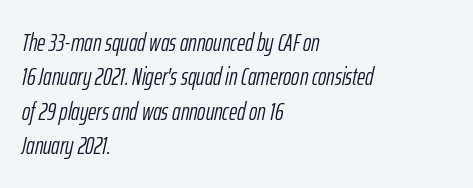
Q: Is the text bold? A: No.
Q: Is the text italic (slanted)? A: Yes, it leans right by about 12 degrees.
Q: Is the text underlined? A: No.
Q: How is the paragraph aligned? A: Left-aligned.
Q: Is the spacing between letters normal or unusually wide? A: Normal.
Q: Is the spacing between lines tight, normal or loose? A: Normal.
